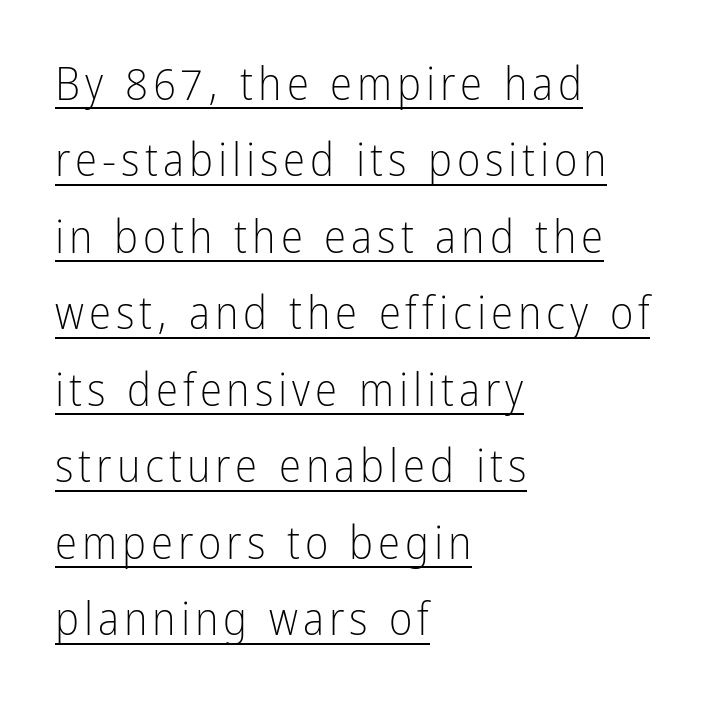
The image shows 45 px light, condensed sans-serif type, upright; set left-aligned, normal line spacing (1.7x), underlined; low stroke contrast and a medium x-height.
